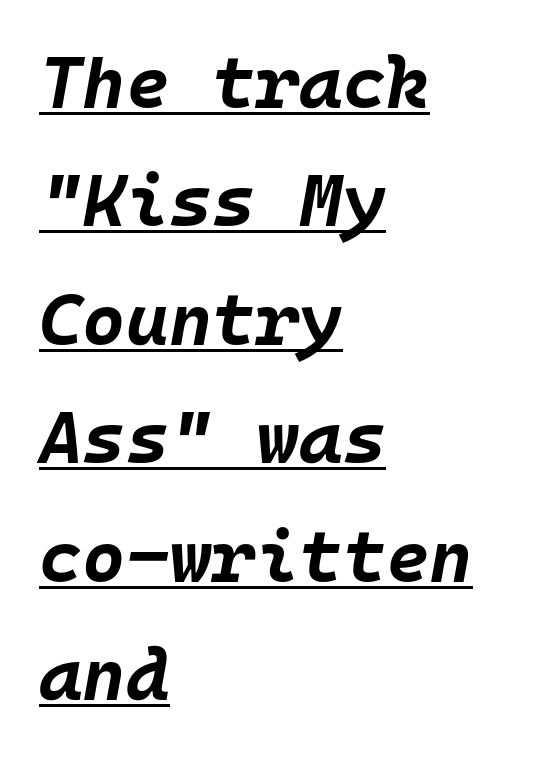
These words are printed bold, with thick strokes throughout. Observe the lean: these are italic letterforms. Here the designer chose a console-style face with uniform glyph widths. A baseline rule has been typeset under these characters.
